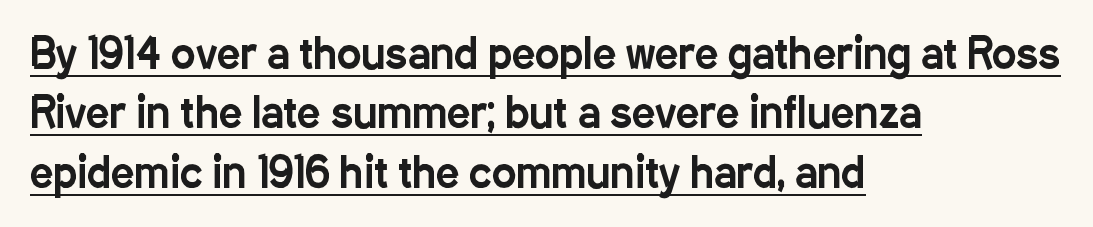
The image shows 41 px condensed sans-serif type, upright; set left-aligned, normal line spacing (1.45x), normal letter spacing, underlined; low stroke contrast and a medium x-height.
